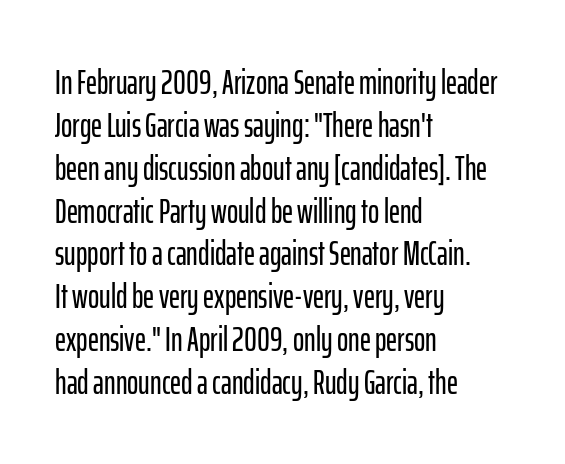
The image shows 34 px condensed sans-serif type, upright; set left-aligned, normal line spacing (1.26x), normal letter spacing, not underlined; low stroke contrast and a medium x-height.
